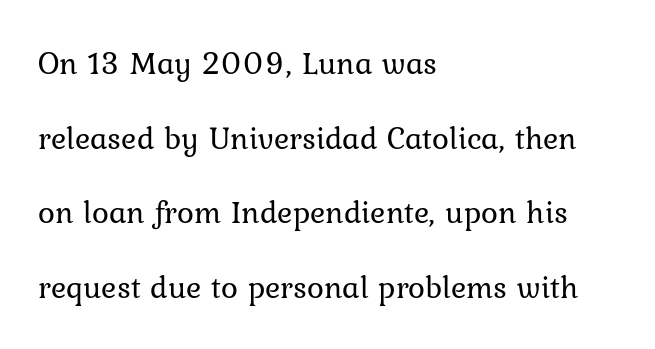
The weight would be labelled regular, book, light, or lighter still. Line beginnings align vertically; line endings do not. Posture: vertical. Here the designer chose a conventional face with non-uniform glyph widths. Loosely led — the rows are spread out.
